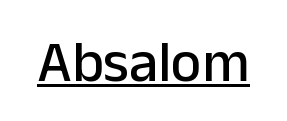
The image shows 58 px sans-serif type, upright; set normal letter spacing, underlined; low stroke contrast and a medium x-height.
